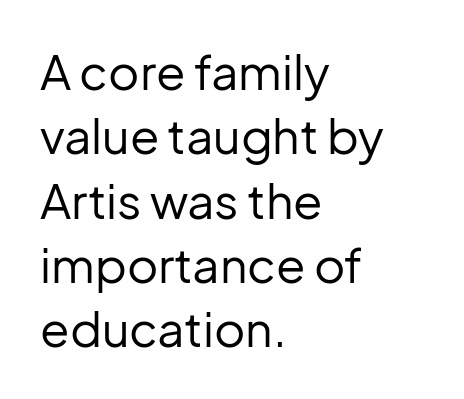
Q: Is the text bold? A: No.
Q: Is the text italic (slanted)? A: No, it is upright.
Q: Is the typeface a serif or a sans-serif typeface? A: Sans-serif.
Q: Is the text underlined? A: No.
Q: How is the paragraph aligned? A: Left-aligned.
Q: Is the spacing between letters normal or unusually wide? A: Normal.
Q: Is the spacing between lines tight, normal or loose? A: Normal.
Q: Width (condensed, normal, or wide)? A: Normal.
Q: Stroke contrast? A: Low.
Q: x-height? A: Medium.
Q: Monospaced? A: No.
